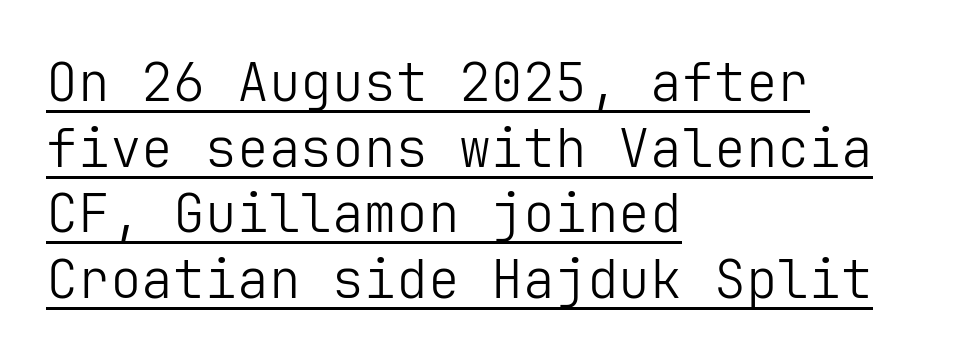
The image shows 53 px light sans-serif type, upright; set left-aligned, line spacing 1.24x, normal letter spacing, underlined; low stroke contrast and a medium x-height.
